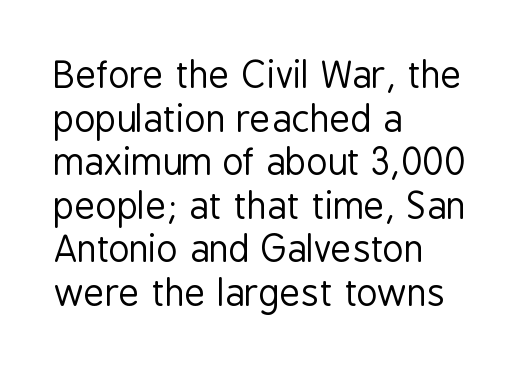
{"serif": "no", "italic": "no", "bold": "no", "weight": "regular", "width": "condensed", "stroke_contrast": "low", "x_height": "medium", "monospaced": "no", "underline": "no", "align": "left", "line_spacing_ratio": 1.21, "letter_spacing": "normal", "letter_spacing_em": 0.0, "glyph_px": 36}
